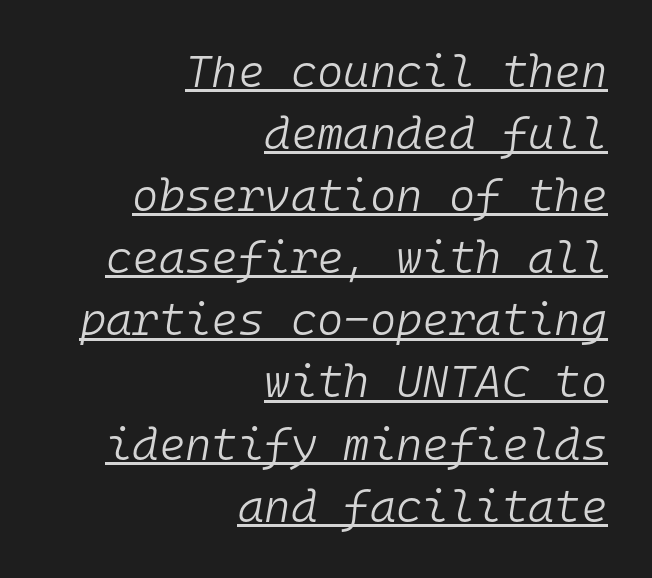
The image shows 45 px light type, italic (leaning right), monospaced; set right-aligned, normal line spacing (1.38x), normal letter spacing, underlined; low stroke contrast and a medium x-height.
